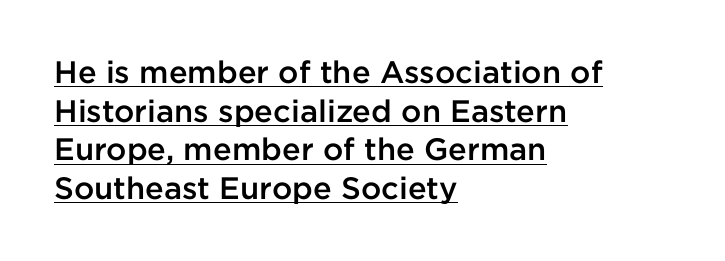
{"serif": "no", "italic": "no", "bold": "semi", "weight": "semibold", "width": "normal", "stroke_contrast": "low", "x_height": "medium", "monospaced": "no", "underline": "yes", "align": "left", "line_spacing": "normal", "line_spacing_ratio": 1.25, "letter_spacing": "normal", "letter_spacing_em": 0.0, "glyph_px": 31}
